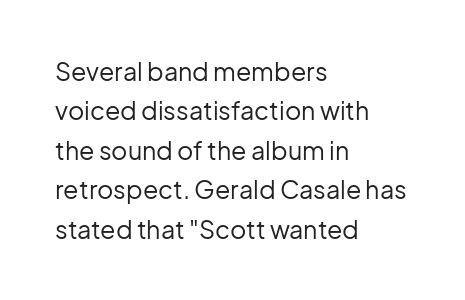
{"italic": "no", "bold": "no", "underline": "no", "align": "left", "line_spacing": "normal", "line_spacing_ratio": 1.58, "letter_spacing": "normal", "letter_spacing_em": 0.0, "glyph_px": 25}
